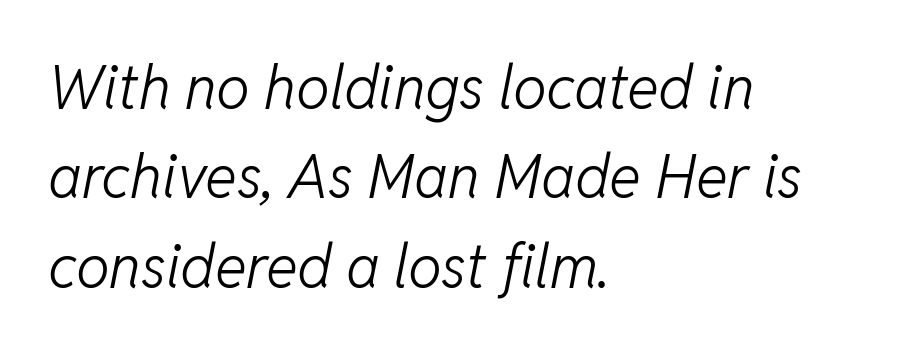
{"italic": "yes", "lean": "right", "slant_degrees": 11, "bold": "no", "weight": "light", "width": "normal", "stroke_contrast": "low", "x_height": "medium", "monospaced": "no", "underline": "no", "align": "left", "line_spacing": "normal", "line_spacing_ratio": 1.49, "letter_spacing": "normal", "letter_spacing_em": 0.0, "glyph_px": 60}
